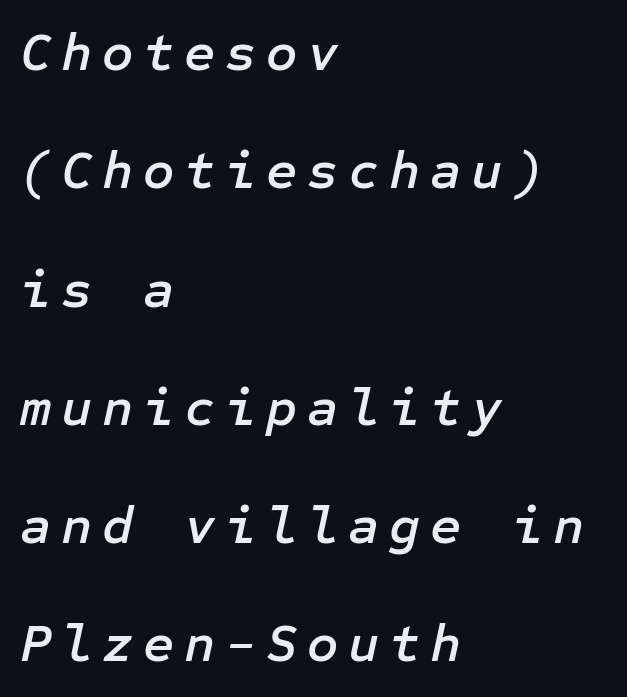
The image shows 54 px text type, italic (leaning right); set left-aligned, loose line spacing (2.19x), not underlined; low stroke contrast and a medium x-height.
